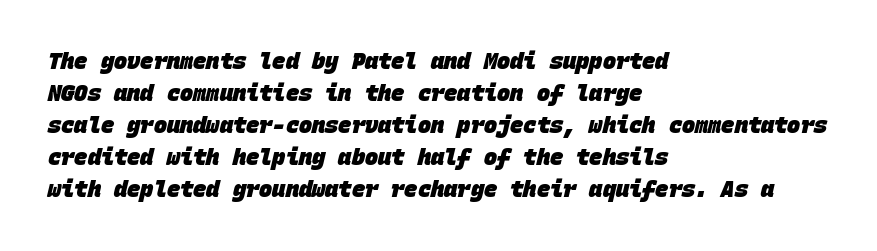
{"bold": "yes", "underline": "no", "align": "left", "line_spacing": "normal", "line_spacing_ratio": 1.45, "letter_spacing": "normal", "letter_spacing_em": 0.0, "glyph_px": 22}
